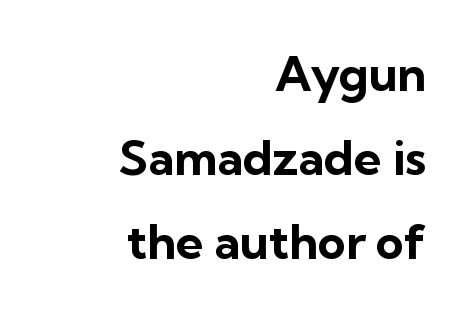
{"serif": "no", "italic": "no", "bold": "yes", "weight": "bold", "width": "normal", "stroke_contrast": "low", "x_height": "medium", "monospaced": "no", "underline": "no", "align": "right", "line_spacing_ratio": 1.75, "letter_spacing": "normal", "letter_spacing_em": 0.0, "glyph_px": 48}
